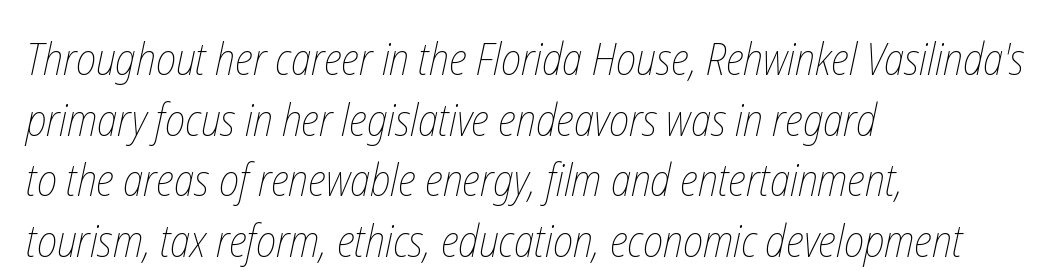
Q: Is the text bold? A: No.
Q: Is the text underlined? A: No.
Q: How is the paragraph aligned? A: Left-aligned.
Q: Is the spacing between letters normal or unusually wide? A: Normal.
Q: Is the spacing between lines tight, normal or loose? A: Normal.
Q: Width (condensed, normal, or wide)? A: Condensed.
Q: Stroke contrast? A: Low.
Q: x-height? A: Medium.
Q: Monospaced? A: No.
